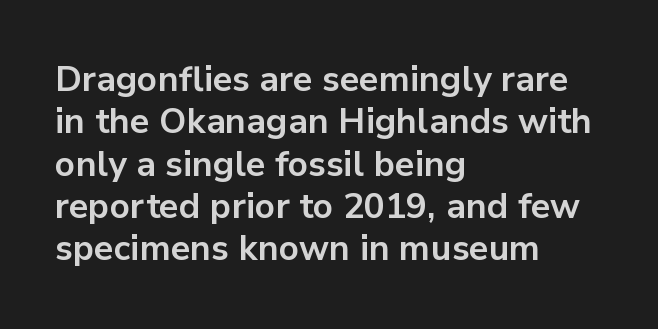
The image shows 35 px bold sans-serif type, upright; set left-aligned, line spacing 1.21x, normal letter spacing, not underlined; low stroke contrast and a medium x-height.
